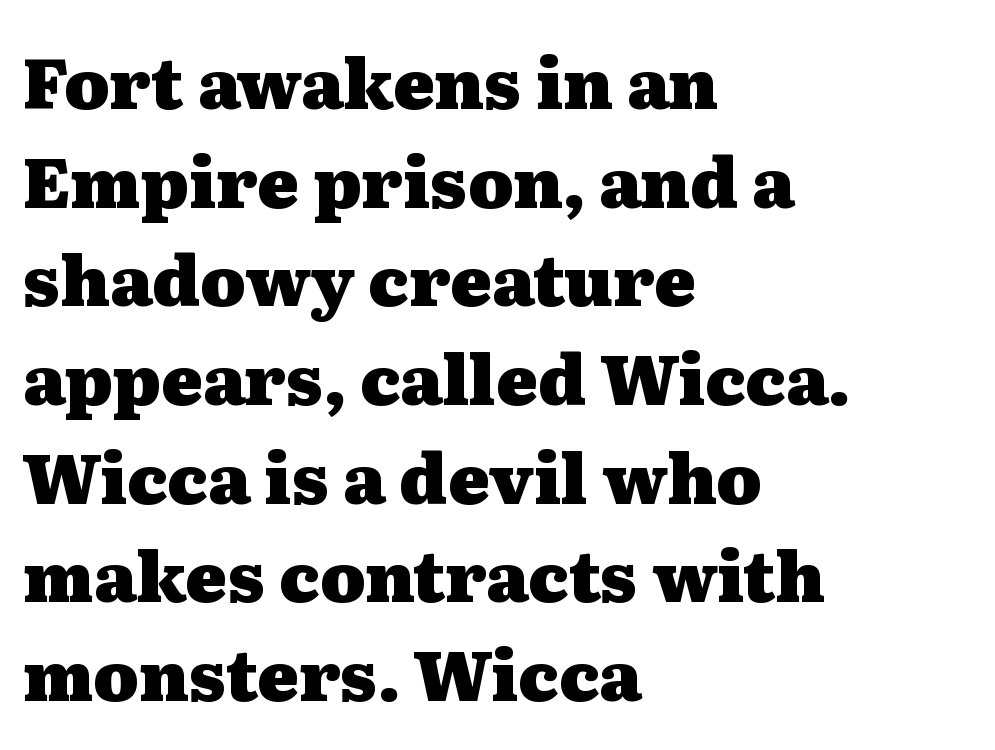
Q: Is the text bold? A: Yes.
Q: Is the text italic (slanted)? A: No, it is upright.
Q: Is the typeface a serif or a sans-serif typeface? A: Serif.
Q: Is the text underlined? A: No.
Q: How is the paragraph aligned? A: Left-aligned.
Q: Is the spacing between letters normal or unusually wide? A: Normal.
Q: Is the spacing between lines tight, normal or loose? A: Normal.
Q: Width (condensed, normal, or wide)? A: Wide.
Q: Stroke contrast? A: Medium.
Q: x-height? A: Medium.
Q: Monospaced? A: No.
